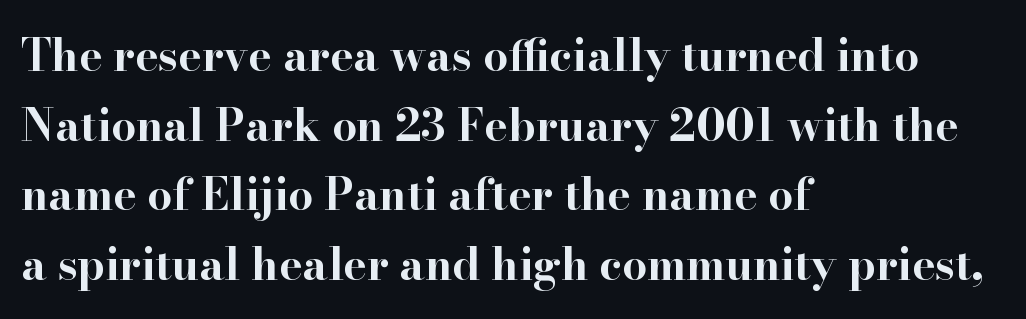
These lines were composed using upright roman letters. This sample has the flowing, uneven cadence of proportional lettering. Words float on clear page, feet unadorned. Leading matches the norm, producing a regular column. The sample has been set heavy, in full bold. The font family rendered here belongs to the serif group.
